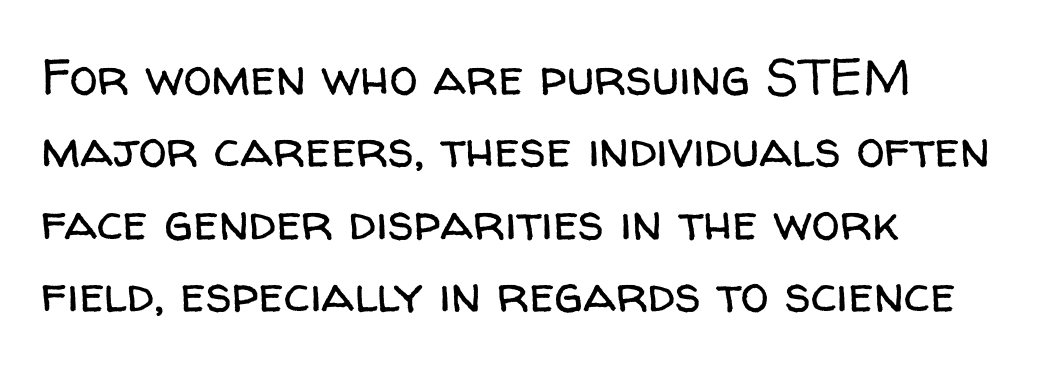
Regarding leading, the lines here are spaced in the standard way. Compared with a typical body face, this is equally light or lighter still. It's the straight-up-and-down kind of type. Looks like regular typesetting: each glyph gets only the width it needs. Short and long lines alike share a common starting point at left.
